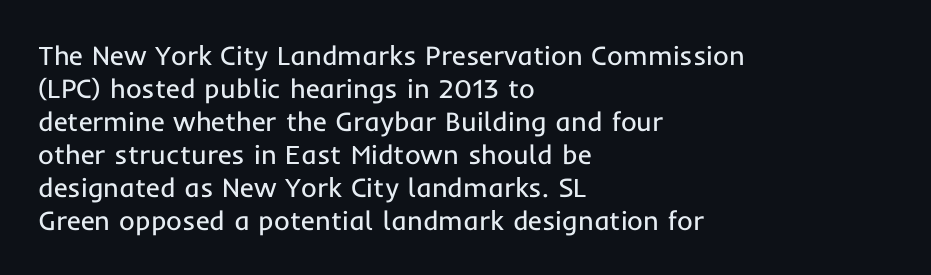
The type sits square on the baseline with zero lean. All the whitespace from short lines collects on the right. Students, note that the glyphs here touch the page at normal intervals. Weight class: somewhere from thin through regular. The foot of each line stays bare and open.
